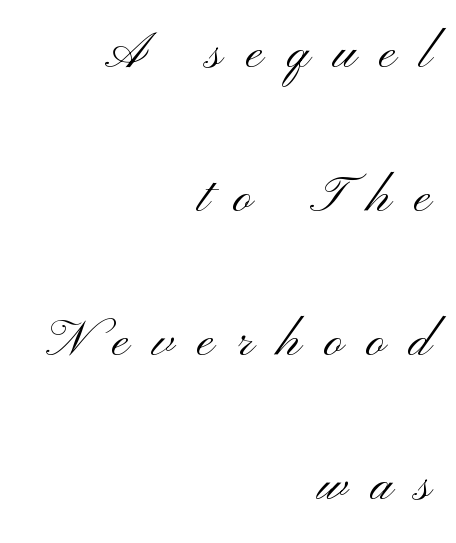
Q: Is the text bold? A: No.
Q: Is the text italic (slanted)? A: Yes.
Q: Is the typeface a serif or a sans-serif typeface? A: Sans-serif.
Q: Is the text underlined? A: No.
Q: How is the paragraph aligned? A: Right-aligned.
Q: Is the spacing between letters normal or unusually wide? A: Unusually wide.
Q: Is the spacing between lines tight, normal or loose? A: Loose.
Q: Width (condensed, normal, or wide)? A: Wide.
Q: Stroke contrast? A: Medium.
Q: x-height? A: Small.
Q: Monospaced? A: No.
